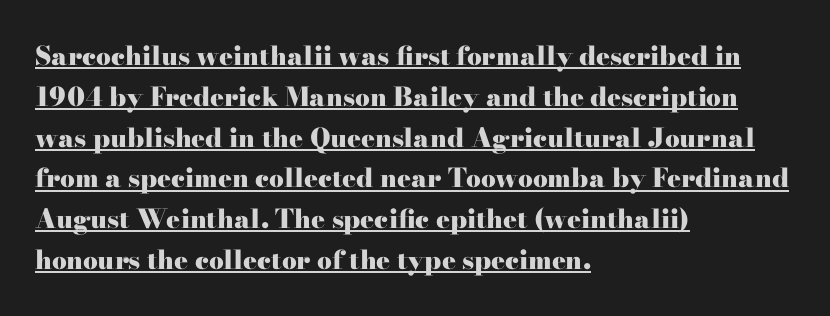
Q: Is the text bold? A: Yes.
Q: Is the text italic (slanted)? A: No, it is upright.
Q: Is the text underlined? A: Yes.
Q: How is the paragraph aligned? A: Left-aligned.
Q: Is the spacing between letters normal or unusually wide? A: Normal.
Q: Is the spacing between lines tight, normal or loose? A: Normal.
